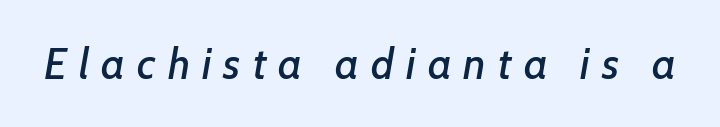
Q: Is the text italic (slanted)? A: Yes, it leans right by about 7 degrees.
Q: Is the text underlined? A: No.
Q: Is the spacing between letters normal or unusually wide? A: Unusually wide.
Q: Width (condensed, normal, or wide)? A: Normal.
Q: Stroke contrast? A: Low.
Q: x-height? A: Medium.
Q: Monospaced? A: No.
